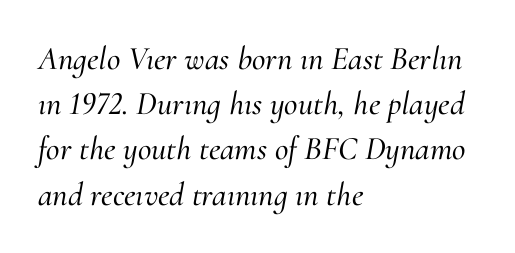
Q: Is the text italic (slanted)? A: Yes, it leans right by about 10 degrees.
Q: Is the typeface a serif or a sans-serif typeface? A: Serif.
Q: Is the text underlined? A: No.
Q: How is the paragraph aligned? A: Left-aligned.
Q: Is the spacing between letters normal or unusually wide? A: Normal.
Q: Is the spacing between lines tight, normal or loose? A: Normal.
Q: Width (condensed, normal, or wide)? A: Normal.
Q: Stroke contrast? A: Medium.
Q: x-height? A: Small.
Q: Monospaced? A: No.
